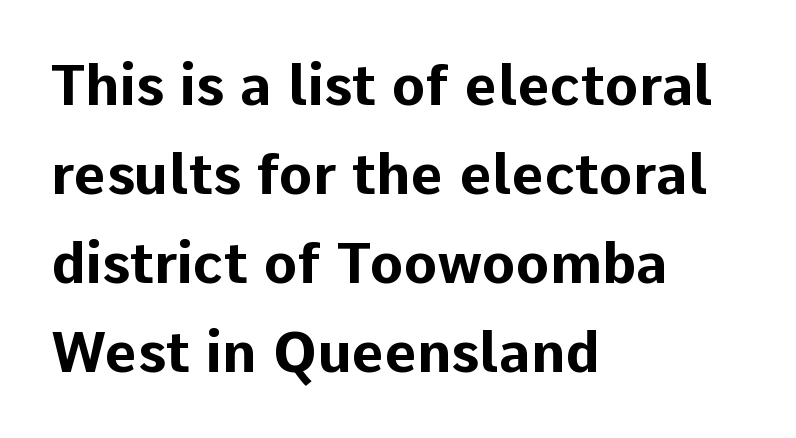
The image shows 56 px bold sans-serif type, upright; set left-aligned, normal line spacing (1.59x), normal letter spacing, not underlined; low stroke contrast and a medium x-height.
